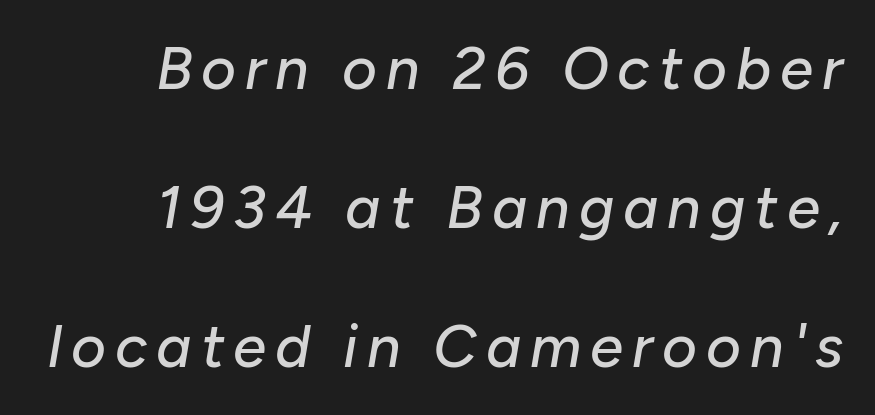
The image shows 60 px text type, italic (leaning right); set right-aligned, loose line spacing (2.32x), not underlined; low stroke contrast and a medium x-height.
